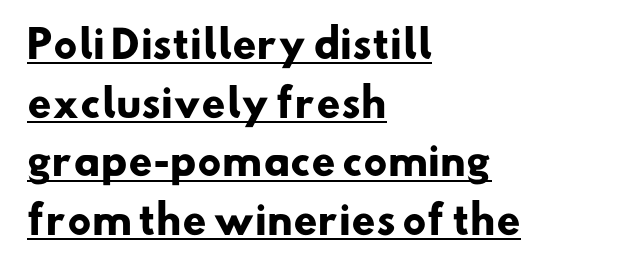
{"serif": "no", "bold": "yes", "weight": "heavy", "width": "normal", "stroke_contrast": "low", "x_height": "small", "monospaced": "no", "underline": "yes", "align": "left", "line_spacing": "normal", "line_spacing_ratio": 1.54, "letter_spacing": "normal", "letter_spacing_em": 0.0, "glyph_px": 38}
